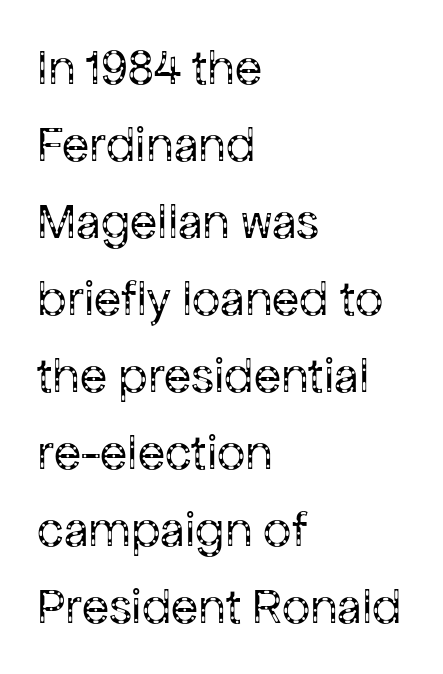
{"serif": "no", "italic": "no", "bold": "no", "weight": "regular", "width": "normal", "stroke_contrast": "low", "x_height": "medium", "monospaced": "no", "underline": "no", "align": "left", "line_spacing": "normal", "line_spacing_ratio": 1.54, "letter_spacing": "normal", "letter_spacing_em": 0.0, "glyph_px": 50}
